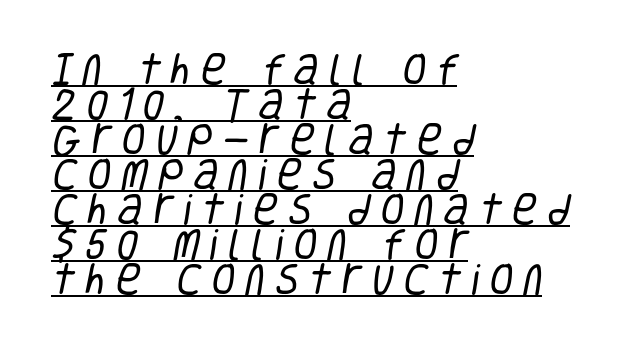
The image shows 35 px regular-weight, condensed sans-serif type; set left-aligned, tight line spacing (1.0x), unusually wide letter spacing (+0.28 em), underlined; low stroke contrast and a large x-height.
